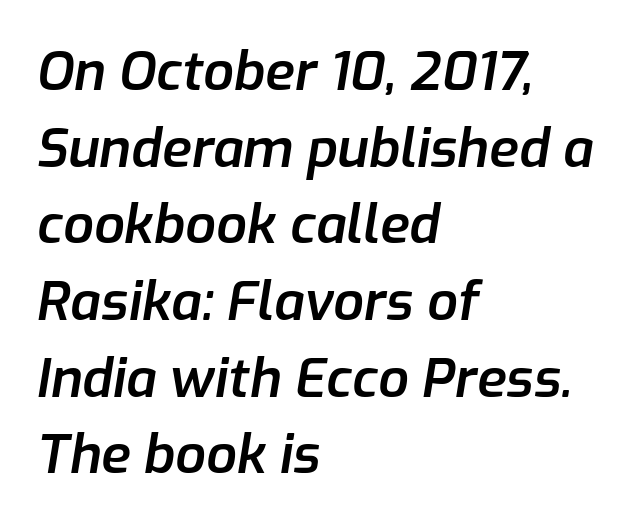
The image shows 54 px semibold type, italic (leaning right); set left-aligned, normal line spacing (1.42x), normal letter spacing, not underlined; low stroke contrast and a medium x-height.
